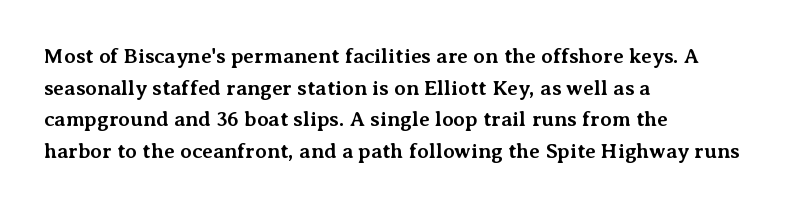
{"italic": "no", "bold": "yes", "underline": "no", "align": "left", "line_spacing": "normal", "line_spacing_ratio": 1.51, "letter_spacing": "normal", "letter_spacing_em": 0.0, "glyph_px": 21}
